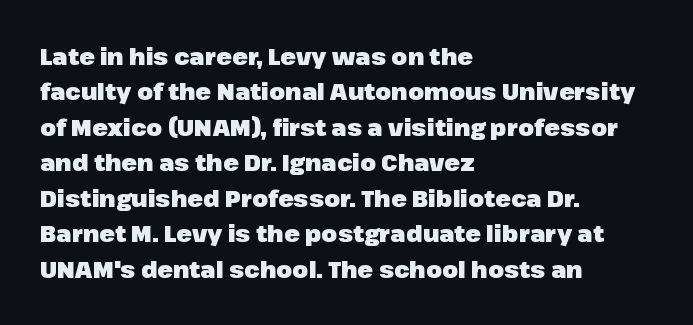
The strip under each line holds only bare page. The designer left line spacing at the default. Typeset ragged right — the left edge is the straight one. Heavy-handed strokes throughout: this text is bold.
